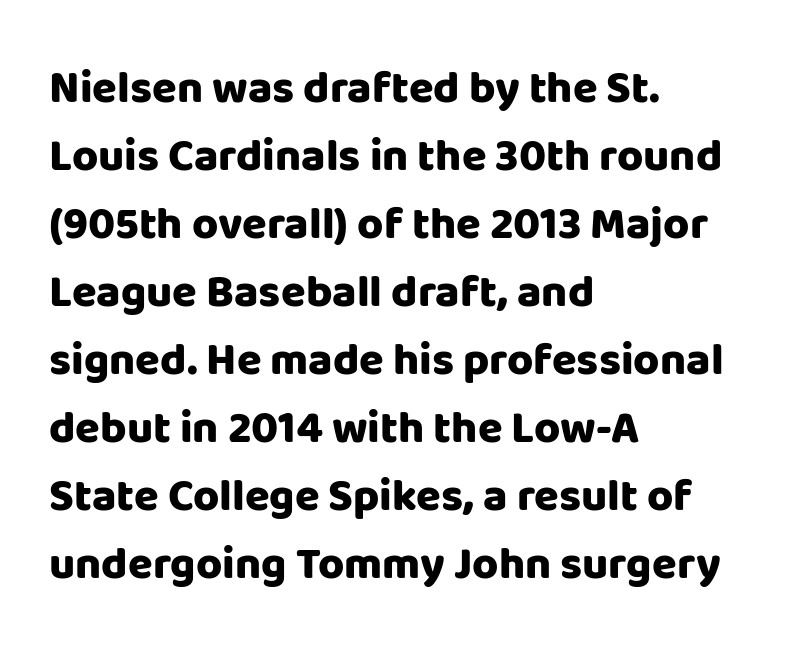
{"serif": "no", "italic": "no", "bold": "yes", "weight": "heavy", "width": "normal", "stroke_contrast": "low", "x_height": "large", "monospaced": "no", "underline": "no", "align": "left", "line_spacing": "normal", "line_spacing_ratio": 1.51, "letter_spacing": "normal", "letter_spacing_em": 0.0, "glyph_px": 45}
